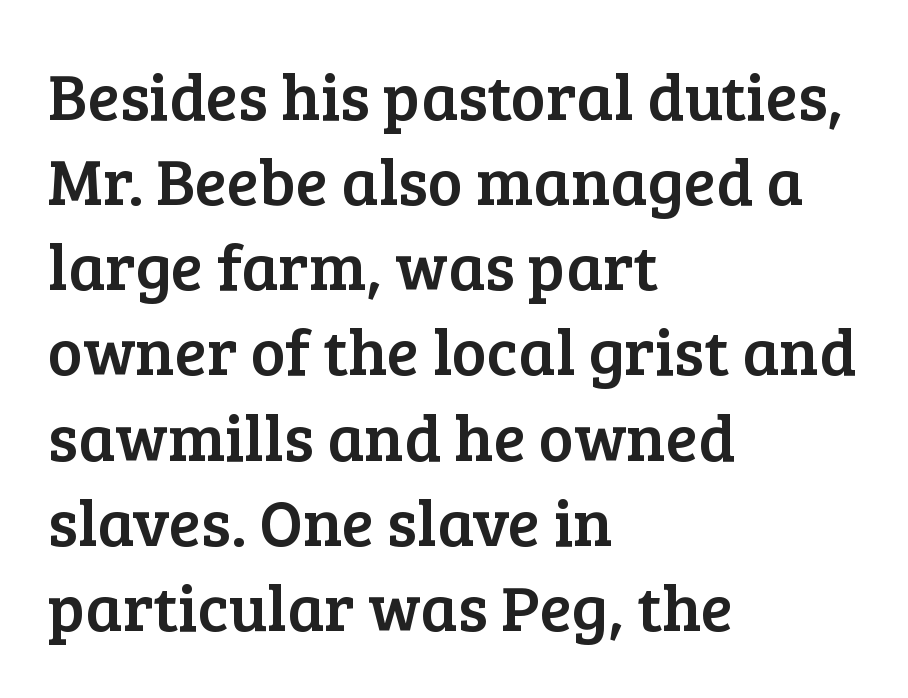
Q: Is the text italic (slanted)? A: No, it is upright.
Q: Is the typeface a serif or a sans-serif typeface? A: Serif.
Q: Is the text underlined? A: No.
Q: How is the paragraph aligned? A: Left-aligned.
Q: Is the spacing between letters normal or unusually wide? A: Normal.
Q: Is the spacing between lines tight, normal or loose? A: Normal.
Q: Width (condensed, normal, or wide)? A: Normal.
Q: Stroke contrast? A: Low.
Q: x-height? A: Medium.
Q: Monospaced? A: No.
